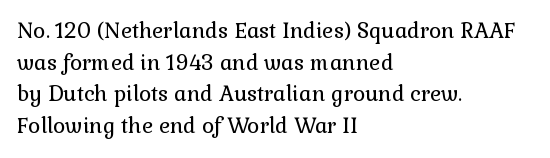
Q: Is the text bold? A: No.
Q: Is the text italic (slanted)? A: No, it is upright.
Q: Is the text underlined? A: No.
Q: How is the paragraph aligned? A: Left-aligned.
Q: Is the spacing between letters normal or unusually wide? A: Normal.
Q: Is the spacing between lines tight, normal or loose? A: Normal.
